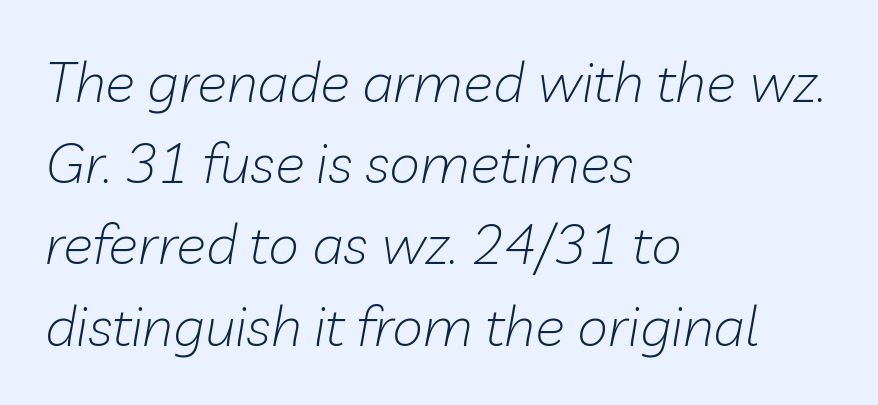
The image shows 56 px light type, italic (leaning right); set left-aligned, normal line spacing (1.45x), normal letter spacing, not underlined; low stroke contrast and a medium x-height.
